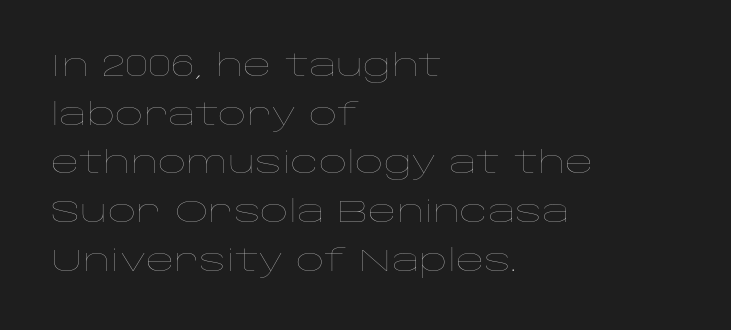
The image shows 31 px thin, wide type, upright; set left-aligned, normal line spacing (1.57x), normal letter spacing, not underlined; low stroke contrast and a large x-height.
